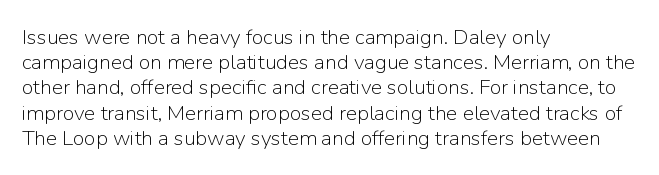
Q: Is the text bold? A: No.
Q: Is the text italic (slanted)? A: No, it is upright.
Q: Is the text underlined? A: No.
Q: How is the paragraph aligned? A: Left-aligned.
Q: Is the spacing between letters normal or unusually wide? A: Normal.
